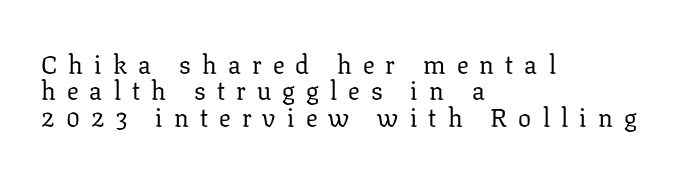
{"italic": "no", "bold": "no", "underline": "no", "align": "left", "line_spacing": "tight", "line_spacing_ratio": 1.01, "letter_spacing": "wide", "letter_spacing_em": 0.43, "glyph_px": 26}
